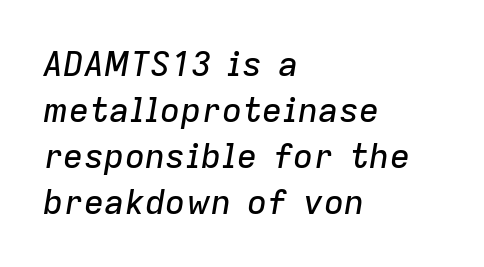
The image shows 34 px text type, italic (leaning right); set left-aligned, normal line spacing (1.35x), normal letter spacing, not underlined; low stroke contrast and a medium x-height.
